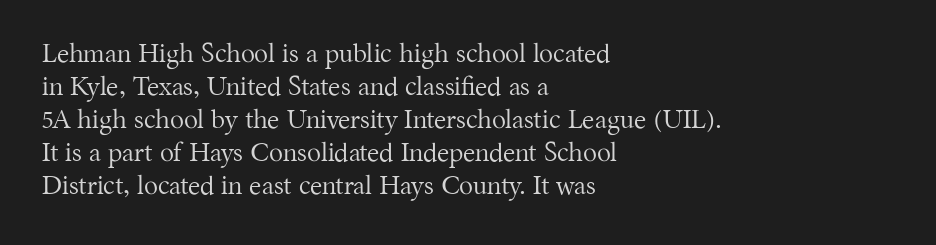
When letters stand straight like this, we call the style roman or upright. These lines sit exactly where default settings would place them. Students, note that the glyphs here touch the page at normal intervals. The passage shown is not bold in any degree. In CSS terms this would be text-align: left. Underlining? Definitely not there.
